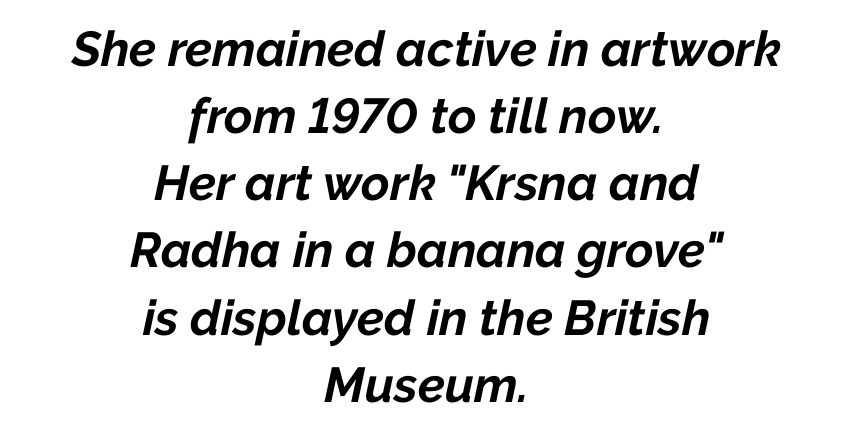
Q: Is the text bold? A: Yes.
Q: Is the text italic (slanted)? A: Yes, it leans right by about 12 degrees.
Q: Is the text underlined? A: No.
Q: How is the paragraph aligned? A: Centered.
Q: Is the spacing between letters normal or unusually wide? A: Normal.
Q: Is the spacing between lines tight, normal or loose? A: Normal.
Q: Width (condensed, normal, or wide)? A: Normal.
Q: Stroke contrast? A: Low.
Q: x-height? A: Medium.
Q: Monospaced? A: No.
